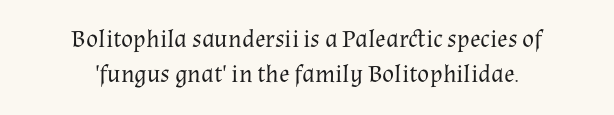
The image shows 25 px text type, upright; set centered, normal line spacing (1.42x), normal letter spacing, not underlined.
